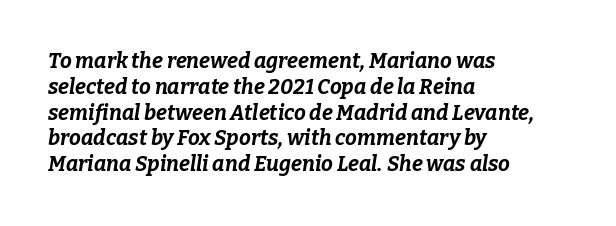
The image shows 21 px bold type, italic (leaning right); set left-aligned, line spacing 1.23x, normal letter spacing, not underlined.
